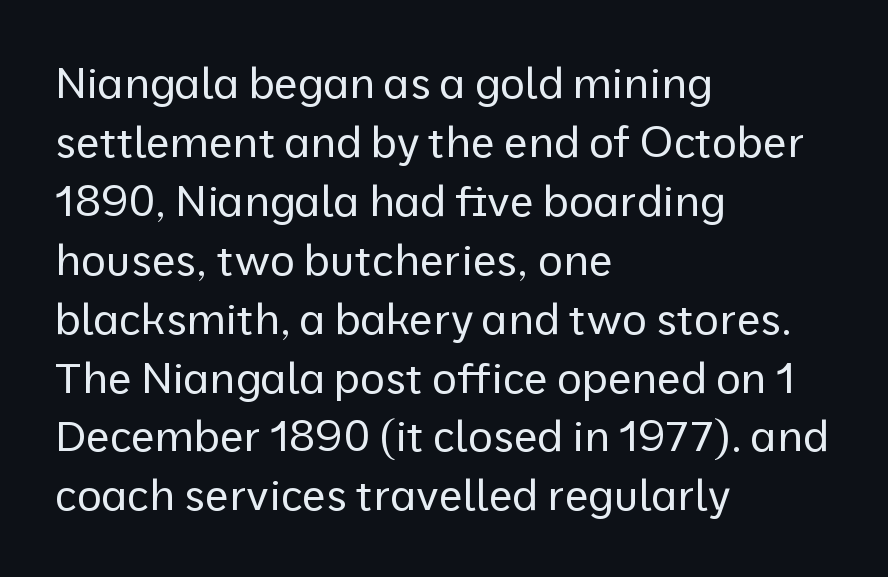
Q: Is the text bold? A: No.
Q: Is the text italic (slanted)? A: No, it is upright.
Q: Is the typeface a serif or a sans-serif typeface? A: Sans-serif.
Q: Is the text underlined? A: No.
Q: How is the paragraph aligned? A: Left-aligned.
Q: Is the spacing between letters normal or unusually wide? A: Normal.
Q: Is the spacing between lines tight, normal or loose? A: Normal.
Q: Width (condensed, normal, or wide)? A: Normal.
Q: Stroke contrast? A: Low.
Q: x-height? A: Medium.
Q: Monospaced? A: No.
